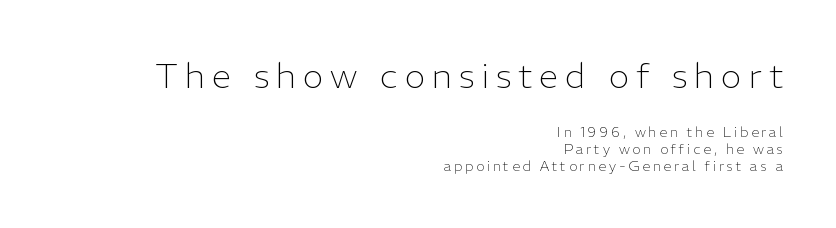
{"serif": "no", "italic": "no", "bold": "no", "weight": "light", "width": "normal", "stroke_contrast": "low", "x_height": "medium", "monospaced": "no", "underline": "no", "align": "right", "line_spacing_ratio": 1.2, "letter_spacing": "wide", "letter_spacing_em": 0.2, "larger_block": "first", "size_ratio": 2.5, "glyph_px": 35}
